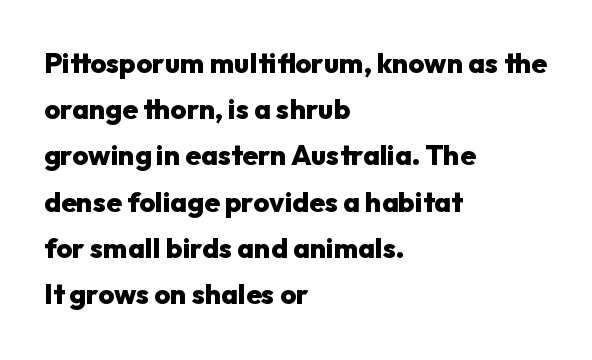
The rendering uses a moderate line-height, typical for paragraphs. This sample has the flowing, uneven cadence of proportional lettering. A classic flush-left, rag-right setting is used for this passage. Stroke terminals: plain, sans-serif. Tracking here is standard; glyphs follow each other at the usual distance.
